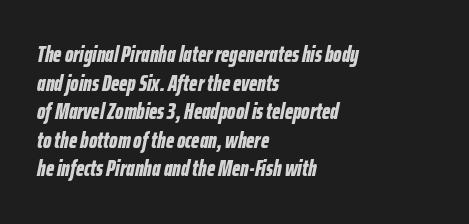
{"italic": "yes", "lean": "right", "slant_degrees": 12, "bold": "yes", "underline": "no", "align": "left", "line_spacing": "normal", "line_spacing_ratio": 1.3, "letter_spacing": "normal", "letter_spacing_em": 0.0, "glyph_px": 22}
